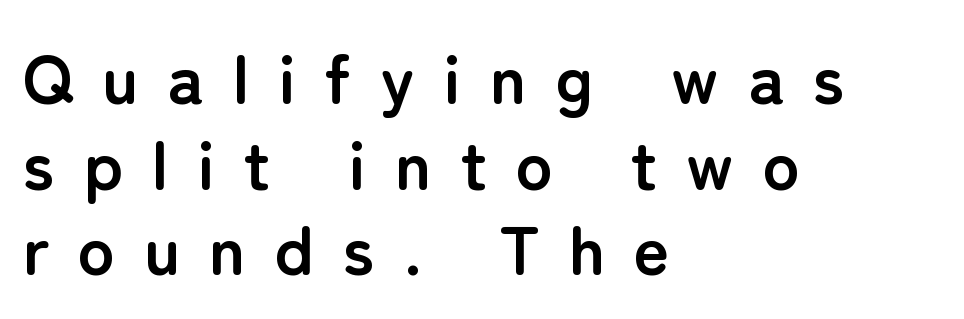
Underlining? Definitely not there. Letter spacing: wide. This rendering uses left alignment, leaving the right contour irregular. This sample uses an upright cut, with every glyph sitting square on the baseline. Varying glyph widths throughout — classic text-font behaviour. Stroke terminals: plain, sans-serif.
